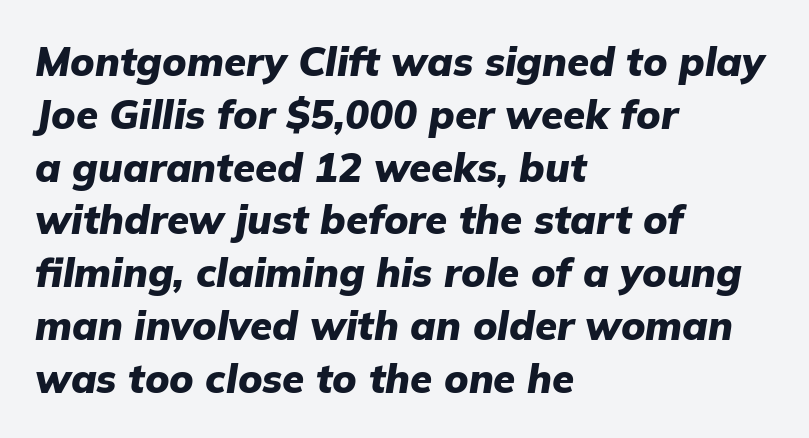
The image shows 40 px heavy type, italic (leaning right); set left-aligned, normal line spacing (1.32x), normal letter spacing, not underlined; low stroke contrast and a medium x-height.
